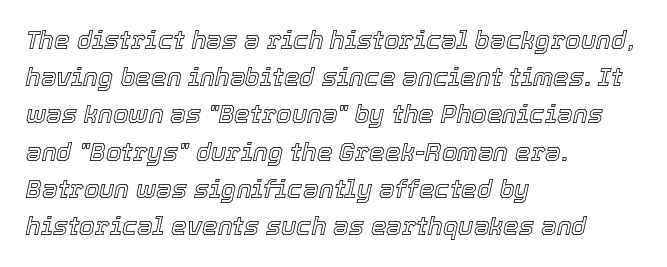
The image shows 25 px text type, italic (leaning right); set left-aligned, normal line spacing (1.49x), normal letter spacing, not underlined.
